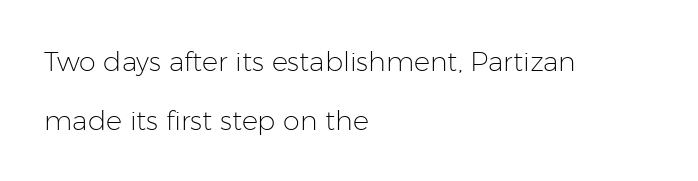
The image shows 27 px text type, upright; set left-aligned, loose line spacing (2.17x), normal letter spacing, not underlined.
